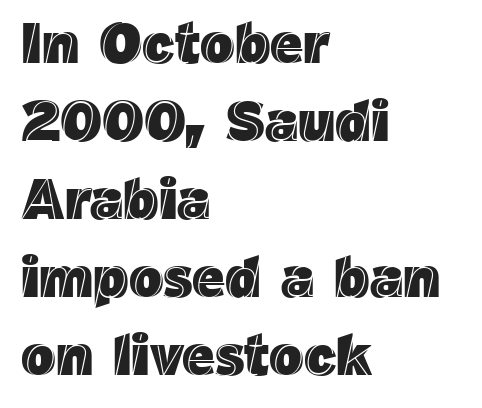
Does the copy run flush right? No — it runs flush left. One glance says typical: line gaps are just what's usual. You could not count columns in this text — the font is proportionally spaced. Characters follow at the spacing the type designer built in. It's the straight-up-and-down kind of type.
